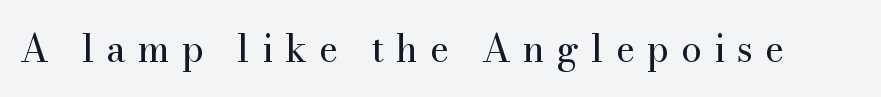
You could not count columns in this text — the font is proportionally spaced. Designer's note — italics off, roman on. Nobody drew a line under any word here. Weight: in the light-to-regular range. Characters follow at a spacing far wider than the type designer built in.
